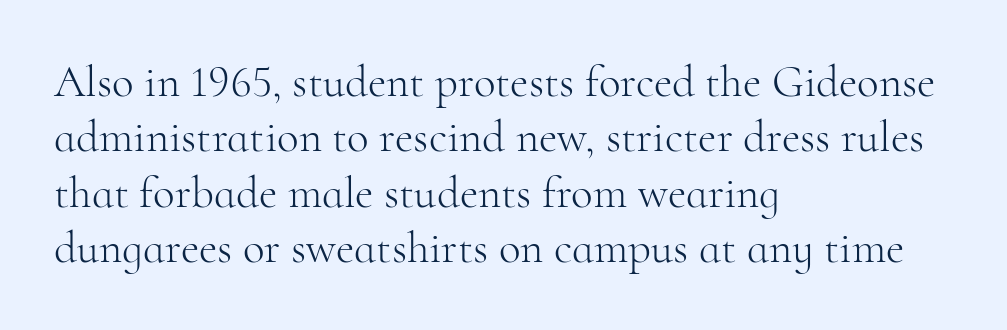
The image shows 45 px light serif type, upright; set left-aligned, line spacing 1.23x, normal letter spacing, not underlined; high stroke contrast and a small x-height.
